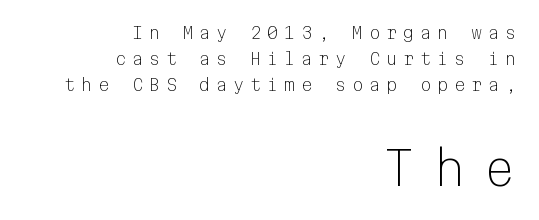
Q: Is the text bold? A: No.
Q: Is the text italic (slanted)? A: No, it is upright.
Q: Is the typeface a serif or a sans-serif typeface? A: Sans-serif.
Q: Is the text underlined? A: No.
Q: How is the paragraph aligned? A: Right-aligned.
Q: Is the spacing between letters normal or unusually wide? A: Unusually wide.
Q: Is the spacing between lines tight, normal or loose? A: Normal.
Q: Which block of text is set in a larger size, the first (top) or the second (bottom)? A: The second (bottom) one.
Q: Width (condensed, normal, or wide)? A: Normal.
Q: Stroke contrast? A: Low.
Q: x-height? A: Medium.
Q: Monospaced? A: Yes.
